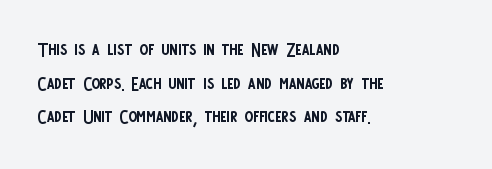
Honestly, there is no underline to notice here at all. When letters stand straight like this, we call the style roman or upright. The passage shown stacks its lines at a standard gap. Horizontal alignment here is leftward, the default for most running prose. Ink coverage per letter is moderate at most.
